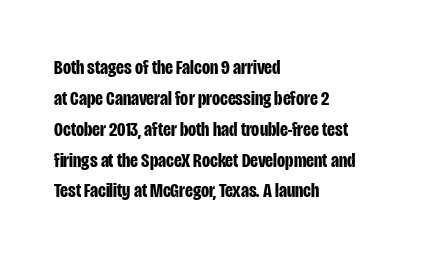
{"italic": "no", "bold": "yes", "underline": "no", "align": "left", "line_spacing": "normal", "line_spacing_ratio": 1.47, "letter_spacing": "normal", "letter_spacing_em": 0.0, "glyph_px": 21}
